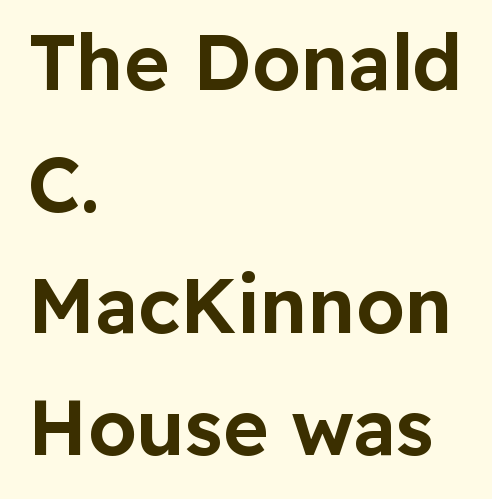
These lines were composed using upright roman letters. Proportional: the letters do not fall into vertical columns. Vertical spacing — default. Left-aligned paragraph, ragged on the right. The glyphs in this specimen are sans serif.
